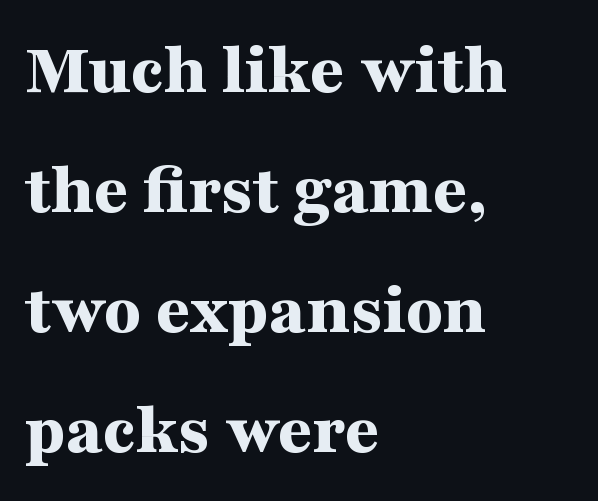
{"serif": "yes", "italic": "no", "bold": "yes", "weight": "bold", "width": "wide", "stroke_contrast": "medium", "x_height": "medium", "monospaced": "no", "underline": "no", "align": "left", "line_spacing": "normal", "line_spacing_ratio": 1.6, "letter_spacing": "normal", "letter_spacing_em": 0.0, "glyph_px": 75}
